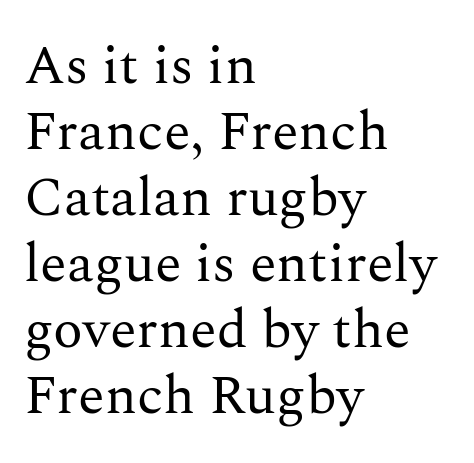
{"serif": "yes", "italic": "no", "bold": "no", "weight": "regular", "width": "normal", "stroke_contrast": "medium", "x_height": "medium", "monospaced": "no", "underline": "no", "align": "left", "line_spacing_ratio": 1.2, "letter_spacing": "normal", "letter_spacing_em": 0.0, "glyph_px": 55}
